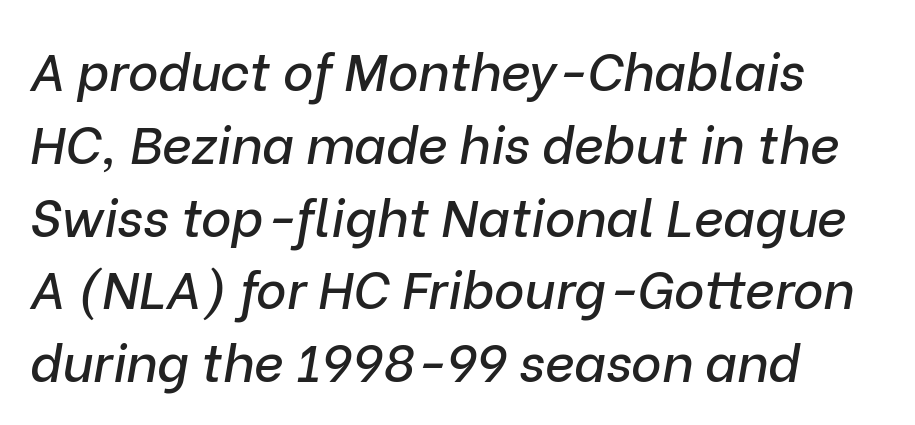
The image shows 52 px text type, italic (leaning right); set left-aligned, normal line spacing (1.4x), normal letter spacing, not underlined; low stroke contrast and a medium x-height.
